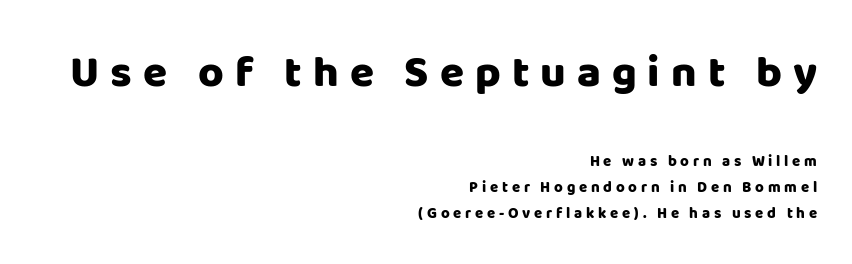
The image shows 44 px heavy sans-serif type, upright; set right-aligned, line spacing 1.76x, unusually wide letter spacing (+0.25 em), not underlined; the first (top) block is 2.93x larger; low stroke contrast and a large x-height.
